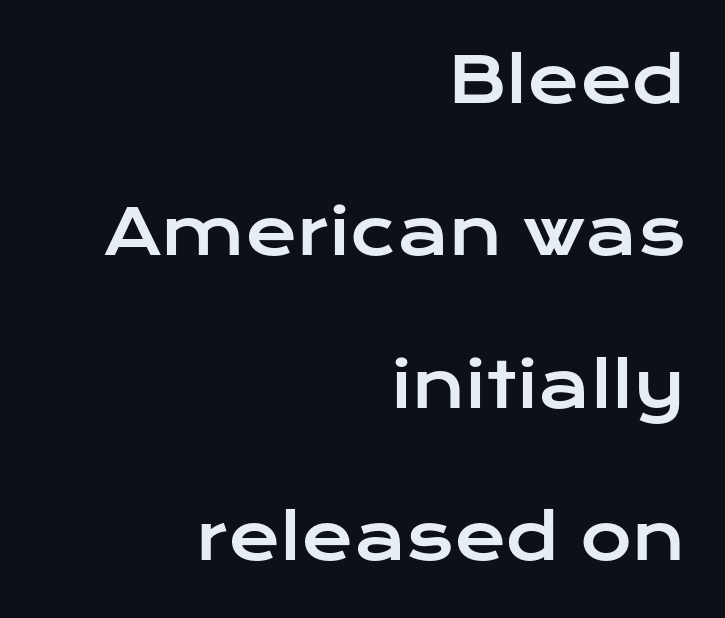
{"serif": "no", "italic": "no", "width": "wide", "stroke_contrast": "low", "x_height": "medium", "monospaced": "no", "underline": "no", "align": "right", "line_spacing": "loose", "line_spacing_ratio": 2.42, "letter_spacing": "normal", "letter_spacing_em": 0.0, "glyph_px": 63}
